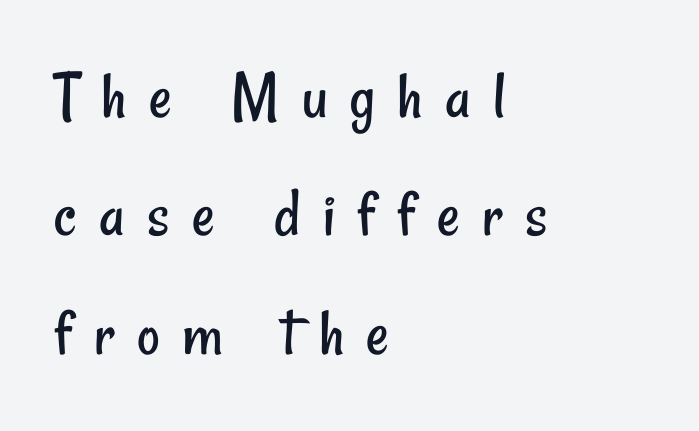
The designer left line spacing at the default. Glyph-to-glyph distance is far greater than everyday printed text. Looks like regular typesetting: each glyph gets only the width it needs. The strokes carry an ordinary text weight at most. This sample is left-justified, so line endings fall wherever the words run out.
